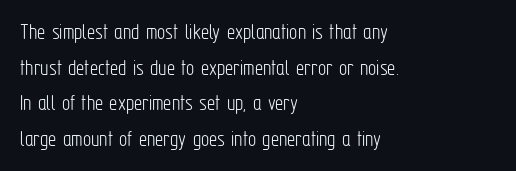
Q: Is the text bold? A: No.
Q: Is the text italic (slanted)? A: No, it is upright.
Q: Is the text underlined? A: No.
Q: How is the paragraph aligned? A: Left-aligned.
Q: Is the spacing between letters normal or unusually wide? A: Normal.
Q: Is the spacing between lines tight, normal or loose? A: Normal.
